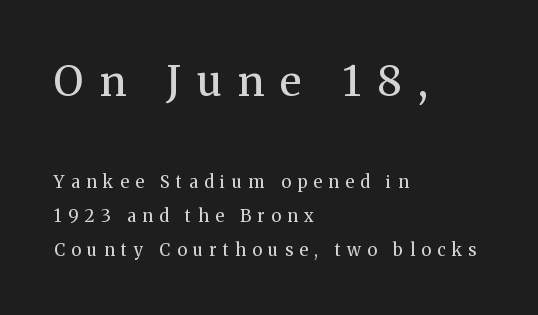
{"serif": "yes", "italic": "no", "bold": "no", "weight": "regular", "width": "normal", "stroke_contrast": "medium", "x_height": "medium", "monospaced": "no", "underline": "no", "align": "left", "line_spacing": "loose", "line_spacing_ratio": 1.99, "letter_spacing": "wide", "letter_spacing_em": 0.38, "larger_block": "first", "size_ratio": 2.47, "glyph_px": 42}
